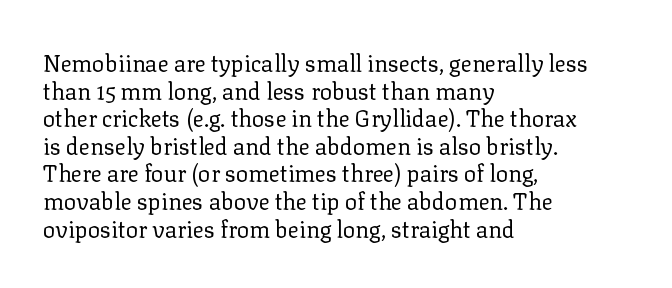
The image shows 23 px text type, upright; set left-aligned, line spacing 1.2x, normal letter spacing, not underlined.
